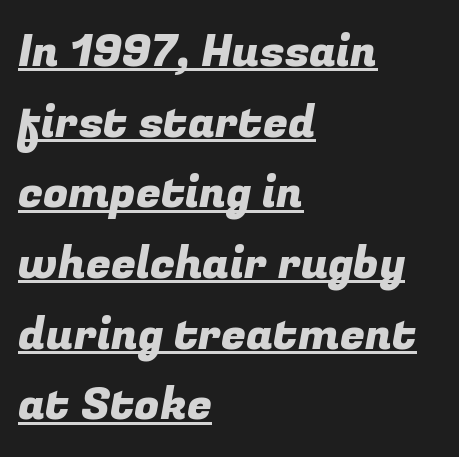
Normally led — the rows are evenly, conventionally spaced. The rendering keeps characters at their native spacing. This rendering features underlined lettering. This sample has the flowing, uneven cadence of proportional lettering.
